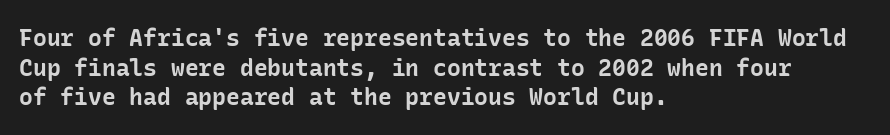
Is there any slant? The stems are plumb. Nothing unusual about the tracking: characters are spaced as the font intends. These words are printed bold, with thick strokes throughout. Evenly set lines give the paragraph a standard silhouette.
